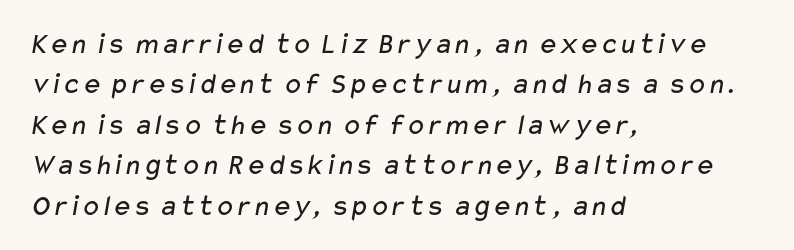
The image shows 30 px regular-weight, wide sans-serif type; set left-aligned, normal line spacing (1.35x), normal letter spacing, not underlined; low stroke contrast and a medium x-height.
